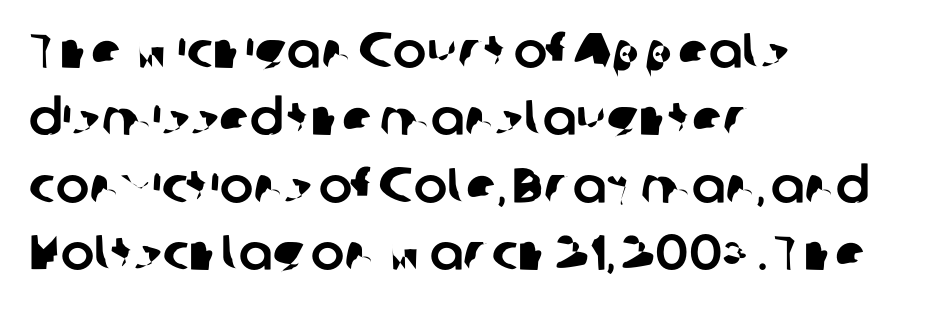
The image shows 50 px sans-serif type; set left-aligned, normal line spacing (1.35x), normal letter spacing, not underlined; low stroke contrast and a medium x-height.
